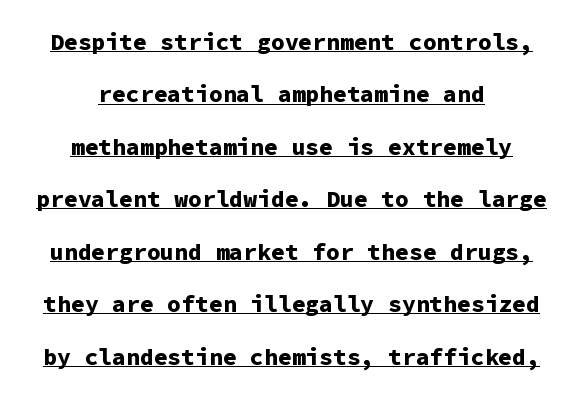
{"italic": "no", "bold": "yes", "underline": "yes", "align": "center", "line_spacing": "loose", "line_spacing_ratio": 2.28, "letter_spacing": "normal", "letter_spacing_em": 0.0, "glyph_px": 23}
